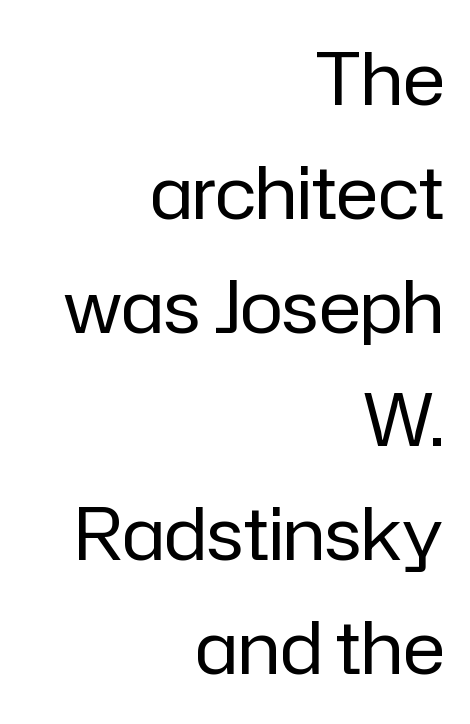
The type family on display is of the sans-serif kind. Normally led — the rows are evenly, conventionally spaced. Leftover space on each line is placed entirely before the opening word. The weight would be labelled regular, book, light, or lighter still.
